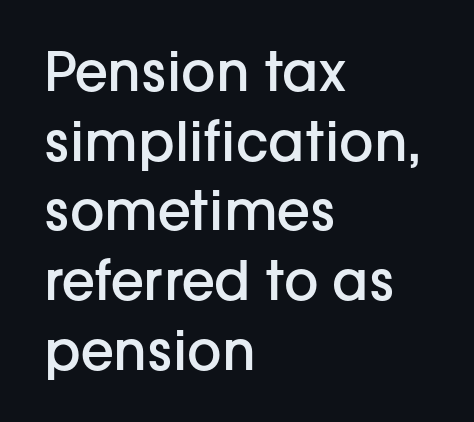
The image shows 54 px semibold sans-serif type, upright; set left-aligned, normal line spacing (1.29x), normal letter spacing, not underlined; low stroke contrast and a medium x-height.
